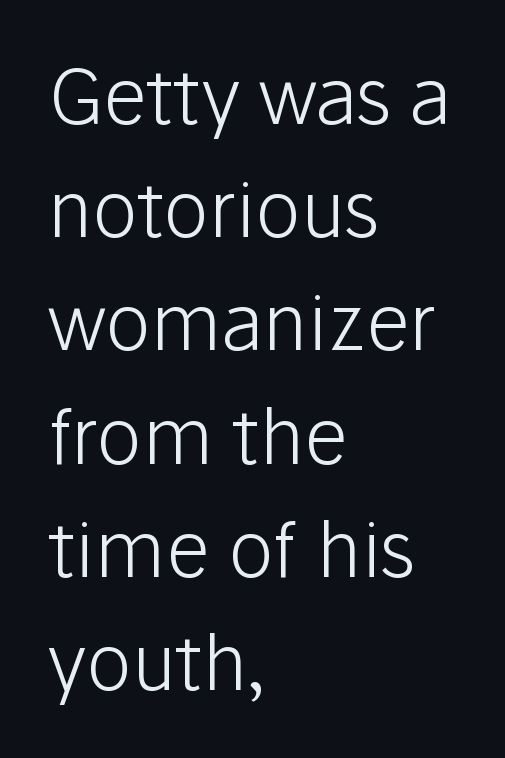
The rendering uses natural spacing where letterforms have individual widths. The setting favours the left margin, as ordinary paragraphs usually do. Quick note: underline off. It's the straight-up-and-down kind of type. Tracking here is standard; glyphs follow each other at the usual distance.
